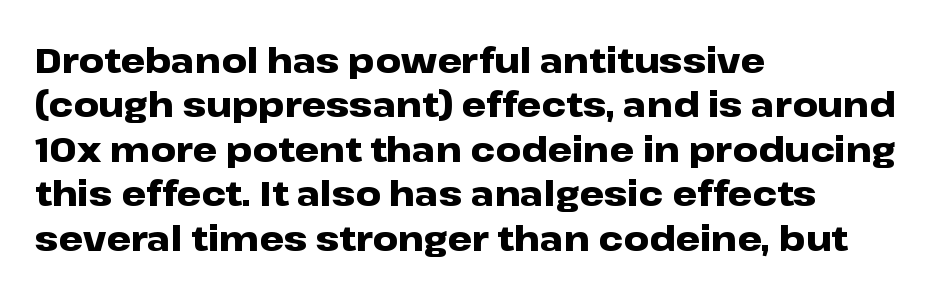
Emphasis by weight is at full strength: bold. Unlike a traditional serif, this face leaves its strokes unadorned. What stands out about the letter spacing? Nothing — it is the standard amount. Each row of text sits above clean, open space. Think of a printed novel: that variable character pitch is what you see here. Typeset ragged right — the left edge is the straight one.
